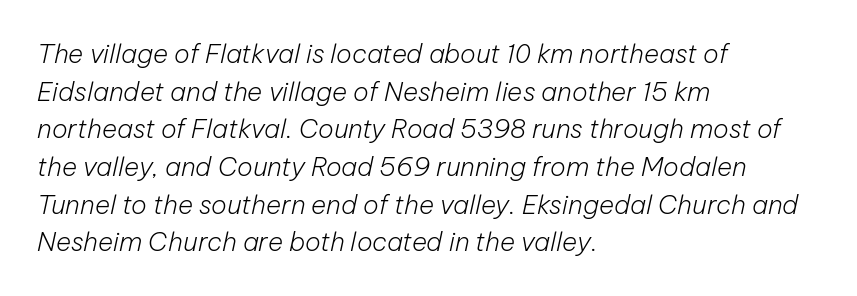
The image shows 26 px text type, italic (leaning right); set left-aligned, normal line spacing (1.45x), normal letter spacing, not underlined.
